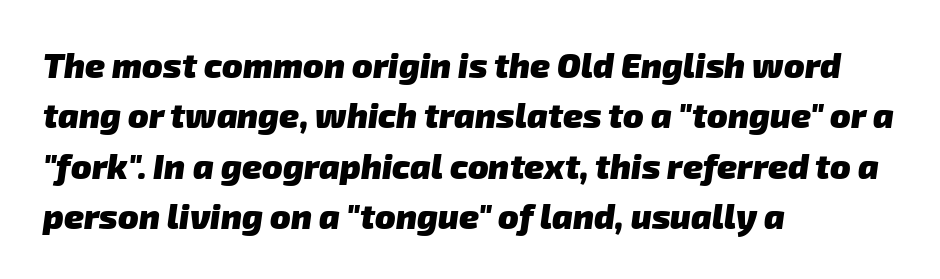
The image shows 34 px heavy sans-serif type; set left-aligned, normal line spacing (1.48x), normal letter spacing, not underlined; low stroke contrast and a medium x-height.
